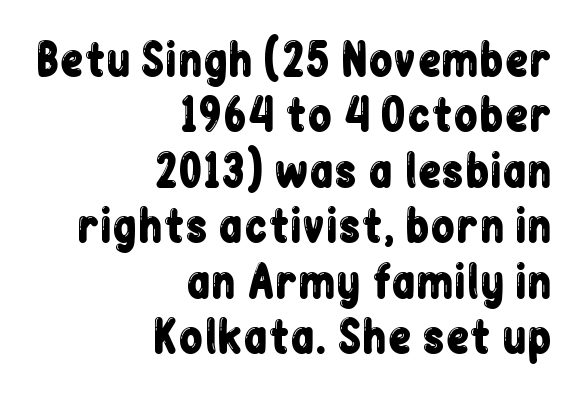
The ragged edge is on the left, which tells us the setting is flush right. The passage shown stacks its lines at a standard gap. Varying glyph widths throughout — classic text-font behaviour. Check the space under the baseline: it is left empty. The letters carry no serifs — their stems end cleanly without finishing strokes. Ordinary non-slanted type is in use.
